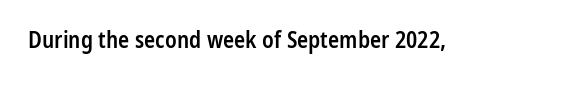
{"italic": "no", "bold": "semi", "underline": "no", "letter_spacing": "normal", "letter_spacing_em": 0.0, "glyph_px": 23}
